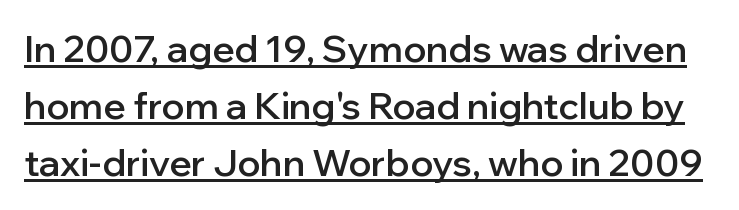
The image shows 37 px semibold sans-serif type, upright; set normal line spacing (1.54x), normal letter spacing, underlined; low stroke contrast and a medium x-height.
